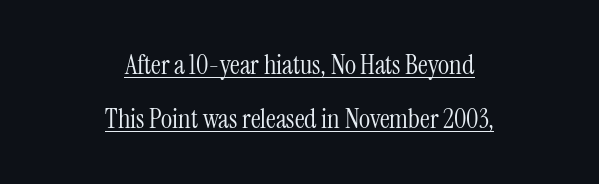
{"italic": "no", "bold": "no", "underline": "yes", "align": "center", "line_spacing": "loose", "line_spacing_ratio": 2.0, "letter_spacing": "normal", "letter_spacing_em": 0.0, "glyph_px": 27}
